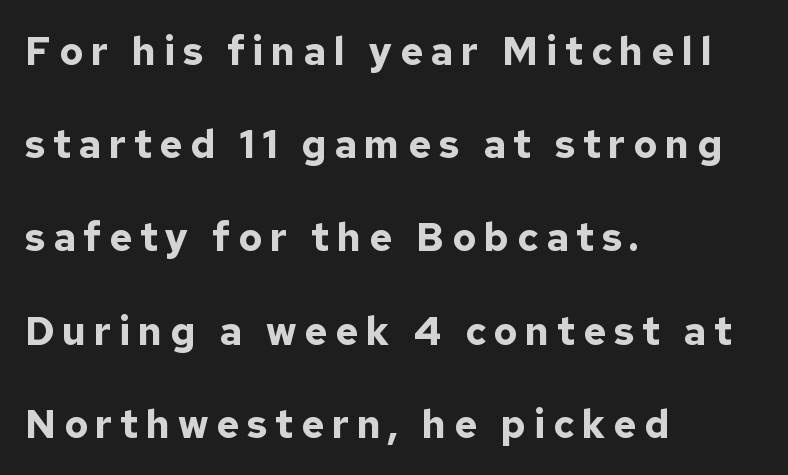
A roman cut, with each character standing at attention. Has an underline been added? It has not. Vertical spacing — loose. Which margin do the lines hug? The left one — the right edge is uneven. In terms of letterspacing, this is a distinctly airy, spread setting.
